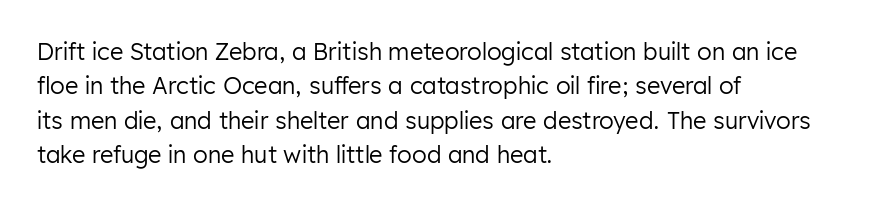
The image shows 23 px text type, upright; set left-aligned, normal line spacing (1.49x), normal letter spacing, not underlined.
